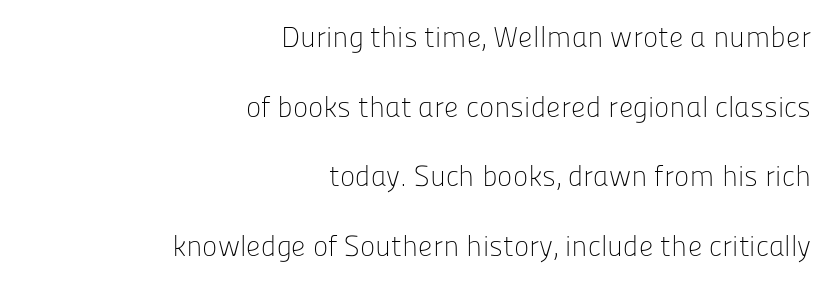
The line texture is even and compact thanks to regular tracking. You can tell from the bare stems that sans-serif type was used. A flush-right, rag-left setting is used for this passage. This is not heavy type; no bold has been used. Looks like regular typesetting: each glyph gets only the width it needs.
